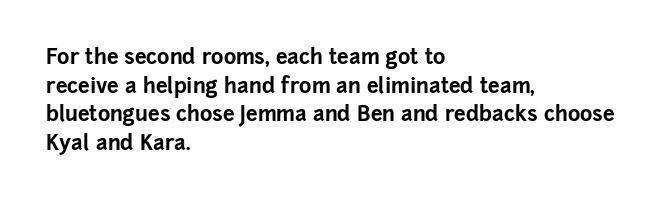
The image shows 21 px bold type, upright; set left-aligned, normal line spacing (1.36x), normal letter spacing, not underlined.
